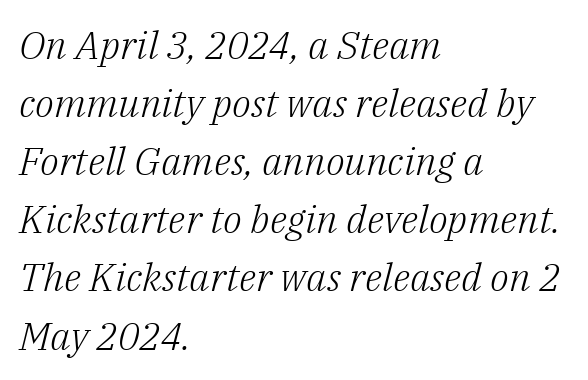
The image shows 39 px light serif type, italic (leaning right); set left-aligned, normal line spacing (1.49x), normal letter spacing, not underlined; low stroke contrast and a medium x-height.
